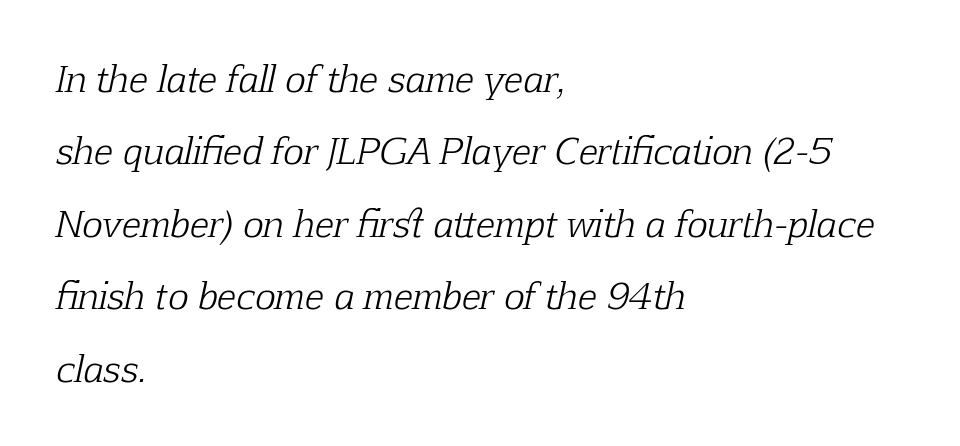
The image shows 35 px light serif type, italic (leaning right); set left-aligned, loose line spacing (2.07x), normal letter spacing, not underlined; low stroke contrast and a medium x-height.
